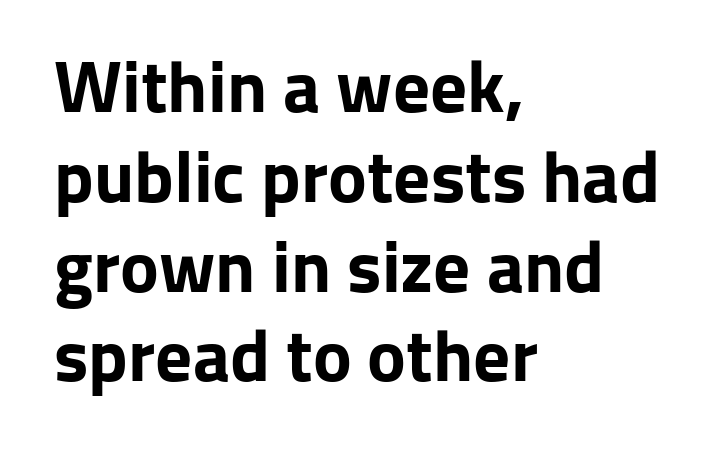
The image shows 73 px bold sans-serif type, upright; set left-aligned, line spacing 1.23x, normal letter spacing, not underlined; low stroke contrast and a medium x-height.
